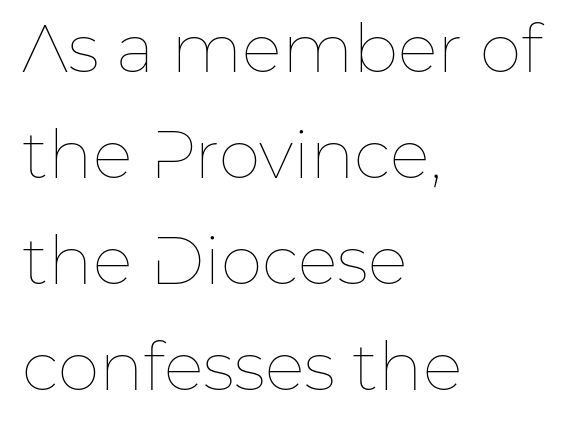
The image shows 67 px thin type, upright; set left-aligned, normal line spacing (1.58x), normal letter spacing, not underlined; low stroke contrast and a medium x-height.
